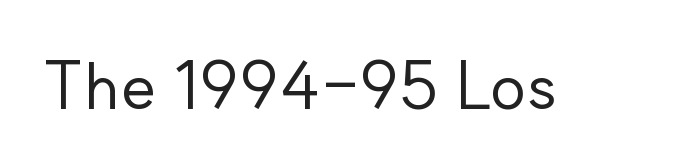
Q: Is the text bold? A: No.
Q: Is the text italic (slanted)? A: No, it is upright.
Q: Is the typeface a serif or a sans-serif typeface? A: Sans-serif.
Q: Is the text underlined? A: No.
Q: Is the spacing between letters normal or unusually wide? A: Normal.
Q: Width (condensed, normal, or wide)? A: Normal.
Q: Stroke contrast? A: Low.
Q: x-height? A: Small.
Q: Monospaced? A: No.
